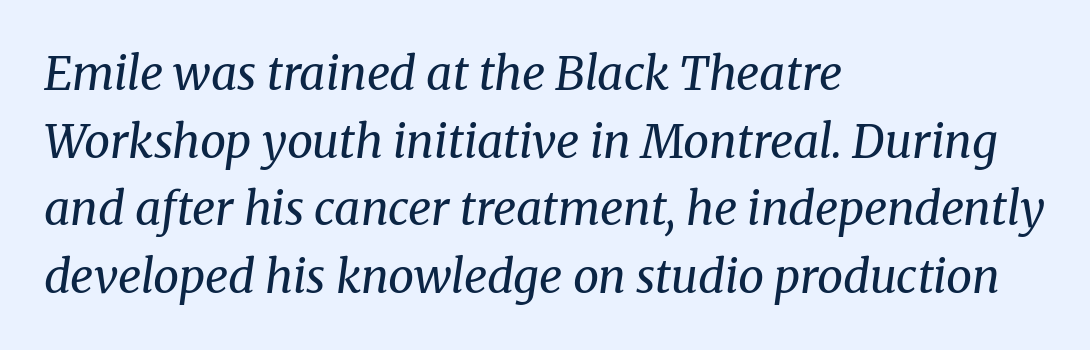
{"serif": "yes", "italic": "yes", "lean": "right", "slant_degrees": 8, "bold": "no", "weight": "regular", "width": "normal", "stroke_contrast": "medium", "x_height": "medium", "monospaced": "no", "underline": "no", "align": "left", "line_spacing": "normal", "line_spacing_ratio": 1.47, "letter_spacing": "normal", "letter_spacing_em": 0.0, "glyph_px": 46}
